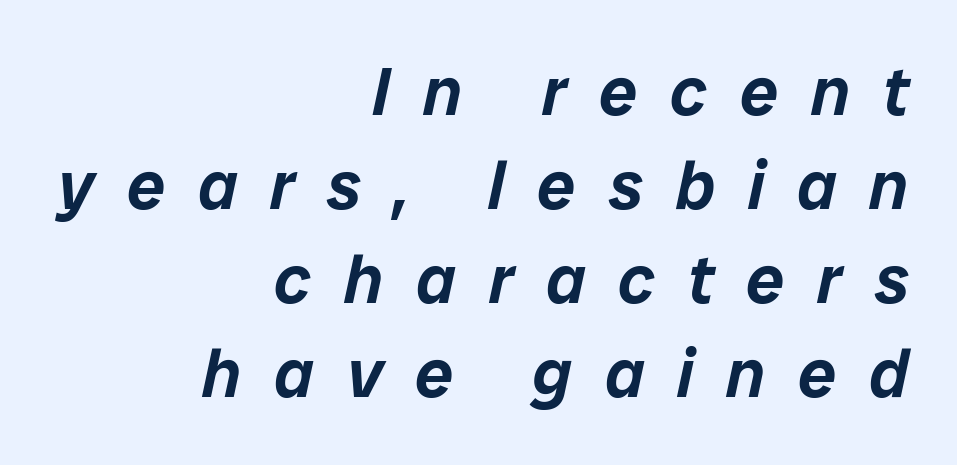
The image shows 68 px text type, italic (leaning right); set right-aligned, normal line spacing (1.38x), unusually wide letter spacing (+0.48 em), not underlined; low stroke contrast and a medium x-height.
